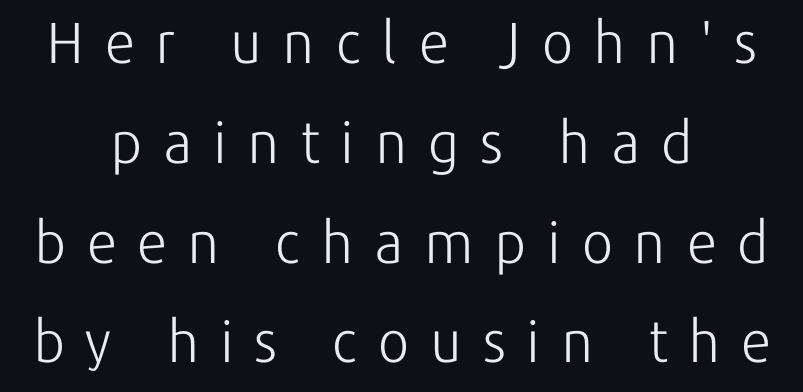
The cut favours lightness, reaching ordinary text weight at its darkest. Upright lettering throughout. A student would call this center alignment; a typographer would say set centered. The tracking reads as deliberately expanded to a designer's eye.
